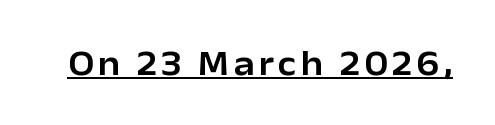
Q: Is the text italic (slanted)? A: No, it is upright.
Q: Is the typeface a serif or a sans-serif typeface? A: Sans-serif.
Q: Is the text underlined? A: Yes.
Q: Width (condensed, normal, or wide)? A: Normal.
Q: Stroke contrast? A: Low.
Q: x-height? A: Medium.
Q: Monospaced? A: No.
